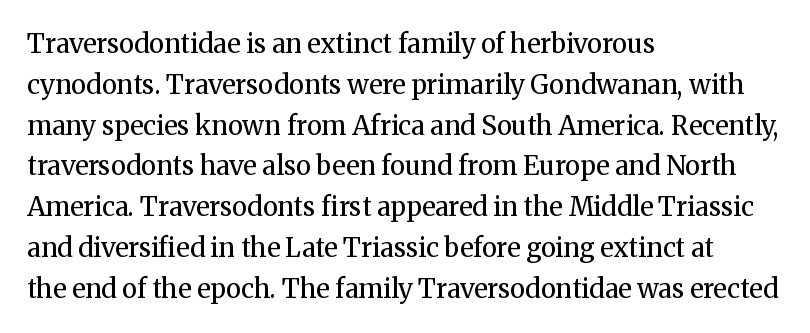
The gap between lines stays unmarked. No extra tracking has been applied to these lines. Does the leading feel generous? No, just average. Short and long lines alike share a common starting point at left.
